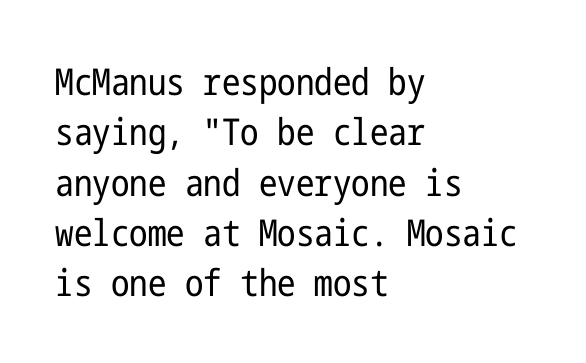
Descenders hang freely into open space. Weight: regular or lighter. Compared with typical paragraphs, the rows here are spaced about the same. Visually the block forms a straight wall on the left and a jagged coastline on the right.
